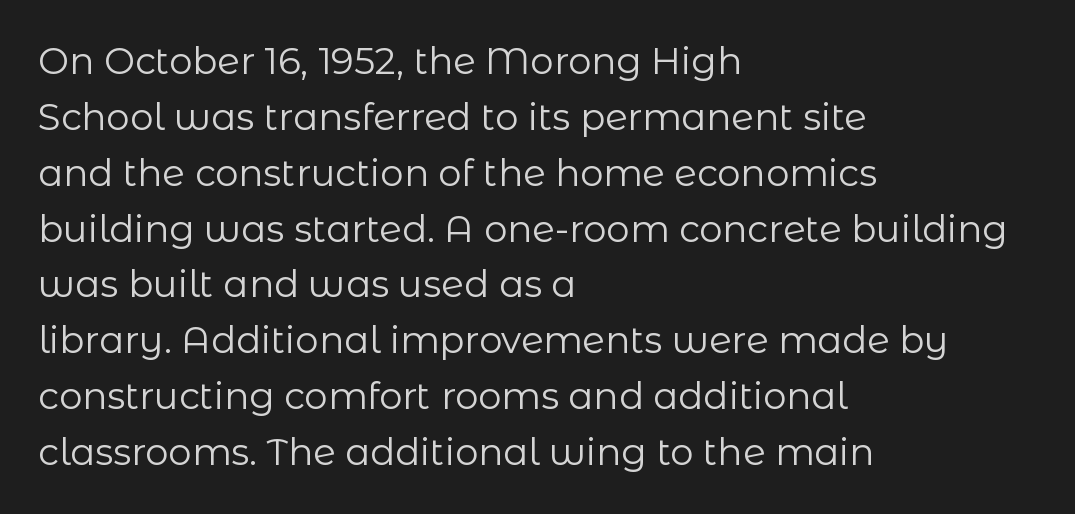
Q: Is the text bold? A: No.
Q: Is the text italic (slanted)? A: No, it is upright.
Q: Is the typeface a serif or a sans-serif typeface? A: Sans-serif.
Q: Is the text underlined? A: No.
Q: How is the paragraph aligned? A: Left-aligned.
Q: Is the spacing between letters normal or unusually wide? A: Normal.
Q: Is the spacing between lines tight, normal or loose? A: Normal.
Q: Width (condensed, normal, or wide)? A: Normal.
Q: Stroke contrast? A: Low.
Q: x-height? A: Medium.
Q: Monospaced? A: No.
